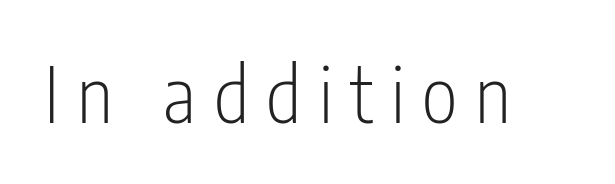
The image shows 76 px light, condensed sans-serif type, upright; set unusually wide letter spacing (+0.23 em), not underlined; low stroke contrast and a medium x-height.
